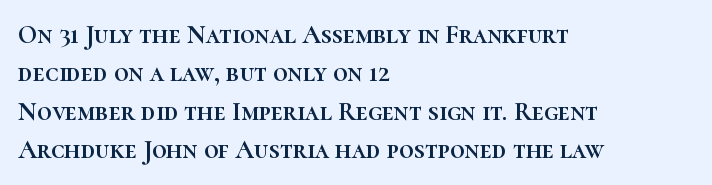
These lines keep a tight, regular rhythm from letter to letter. A student would call this left alignment; a typographer would say flush left, rag right. Descenders are the only things crossing below the line. Evenly set lines give the paragraph a standard silhouette. Ordinary non-slanted type is in use.
